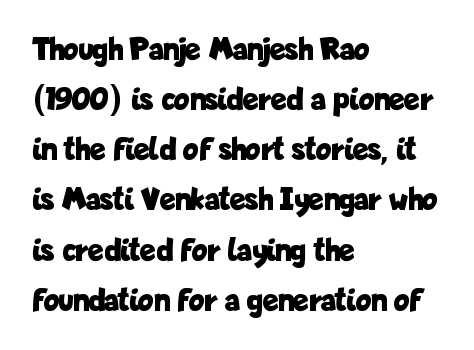
The image shows 33 px bold, condensed sans-serif type, upright; set left-aligned, normal line spacing (1.52x), normal letter spacing, not underlined; low stroke contrast and a medium x-height.
